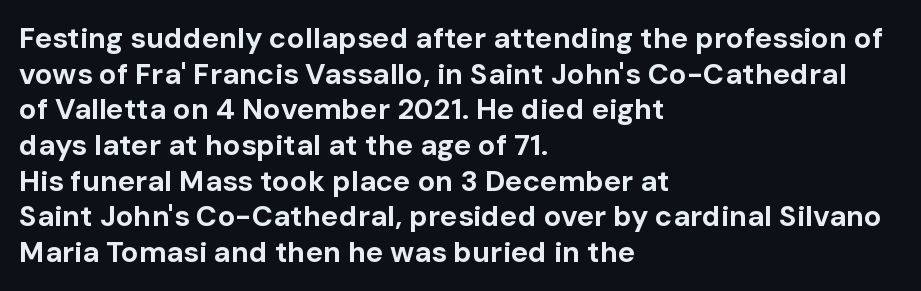
{"serif": "no", "italic": "no", "bold": "yes", "weight": "bold", "width": "normal", "stroke_contrast": "low", "x_height": "medium", "monospaced": "no", "underline": "no", "align": "left", "line_spacing_ratio": 1.23, "letter_spacing": "normal", "letter_spacing_em": 0.0, "glyph_px": 29}
